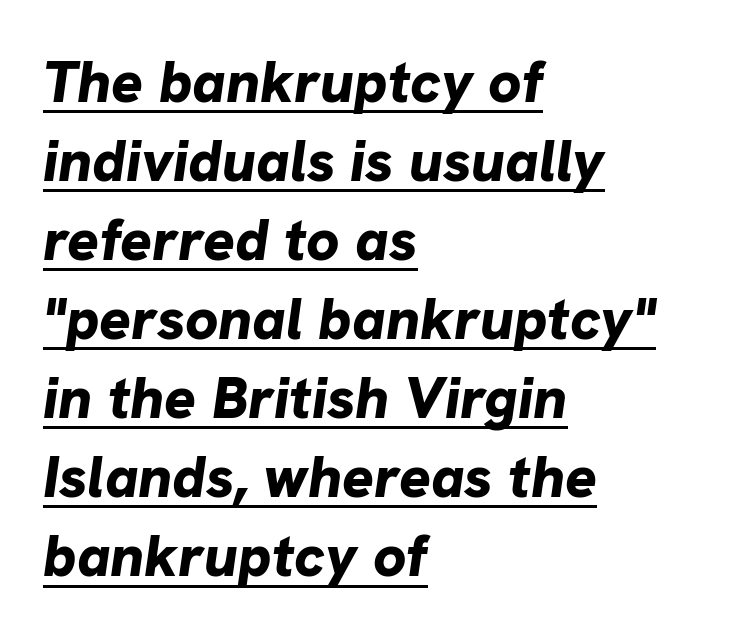
The image shows 59 px bold type, italic (leaning right); set left-aligned, normal line spacing (1.34x), normal letter spacing, underlined; low stroke contrast and a medium x-height.
